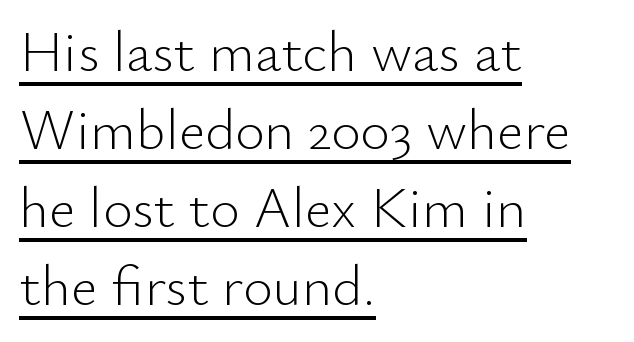
Q: Is the text bold? A: No.
Q: Is the text italic (slanted)? A: No, it is upright.
Q: Is the typeface a serif or a sans-serif typeface? A: Sans-serif.
Q: Is the text underlined? A: Yes.
Q: How is the paragraph aligned? A: Left-aligned.
Q: Is the spacing between letters normal or unusually wide? A: Normal.
Q: Is the spacing between lines tight, normal or loose? A: Normal.
Q: Width (condensed, normal, or wide)? A: Normal.
Q: Stroke contrast? A: Low.
Q: x-height? A: Small.
Q: Monospaced? A: No.
